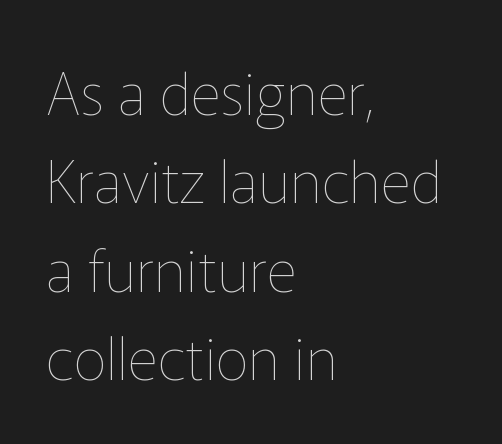
The image shows 59 px thin type, upright; set left-aligned, normal line spacing (1.5x), normal letter spacing, not underlined; low stroke contrast and a medium x-height.
